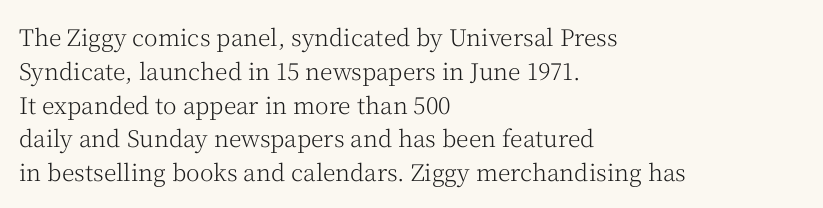
The image shows 23 px text type, upright; set left-aligned, normal line spacing (1.47x), normal letter spacing, not underlined.
